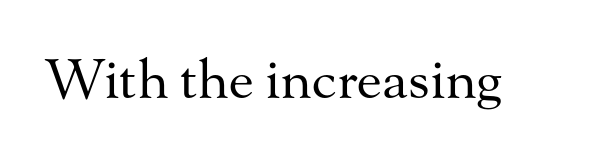
This sample uses an upright cut, with every glyph sitting square on the baseline. Descenders are the only things crossing below the line. Check where the strokes stop: tiny serifs finish them off. Each stroke keeps to a modest, everyday thickness or less.
